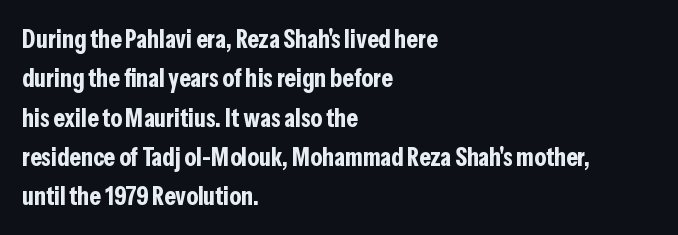
{"italic": "no", "bold": "yes", "underline": "no", "align": "left", "line_spacing": "normal", "line_spacing_ratio": 1.51, "letter_spacing": "normal", "letter_spacing_em": 0.0, "glyph_px": 26}
